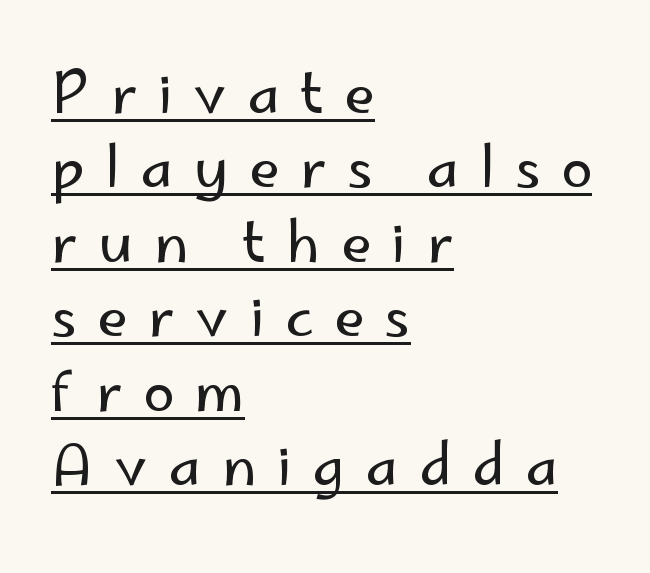
Weight class: somewhere from thin through regular. One-word summary of the alignment: left. Spacing between characters has been opened up far beyond the box default. Tall strokes in this sample are plumb rather than angled. Vertically, the passage feels balanced, rows spaced as you'd expect. Is this a fixed-width face? No — the glyphs have proportional, varying widths.
